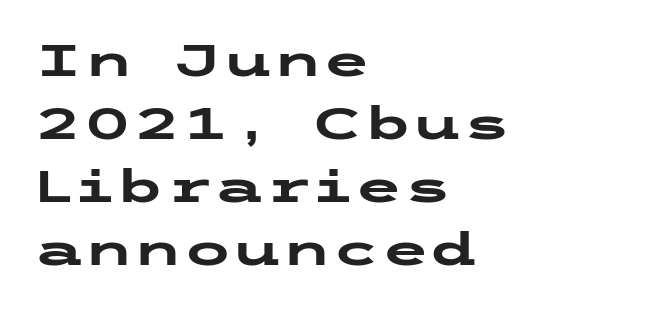
Q: Is the text bold? A: Yes.
Q: Is the text italic (slanted)? A: No, it is upright.
Q: Is the typeface a serif or a sans-serif typeface? A: Sans-serif.
Q: Is the text underlined? A: No.
Q: How is the paragraph aligned? A: Left-aligned.
Q: Is the spacing between letters normal or unusually wide? A: Normal.
Q: Is the spacing between lines tight, normal or loose? A: Normal.
Q: Width (condensed, normal, or wide)? A: Wide.
Q: Stroke contrast? A: Low.
Q: x-height? A: Medium.
